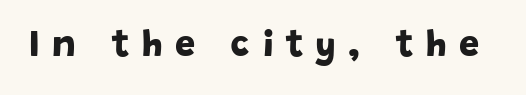
Q: Is the text bold? A: Yes.
Q: Is the typeface a serif or a sans-serif typeface? A: Sans-serif.
Q: Is the text underlined? A: No.
Q: Is the spacing between letters normal or unusually wide? A: Unusually wide.
Q: Width (condensed, normal, or wide)? A: Normal.
Q: Stroke contrast? A: Low.
Q: x-height? A: Large.
Q: Monospaced? A: No.
